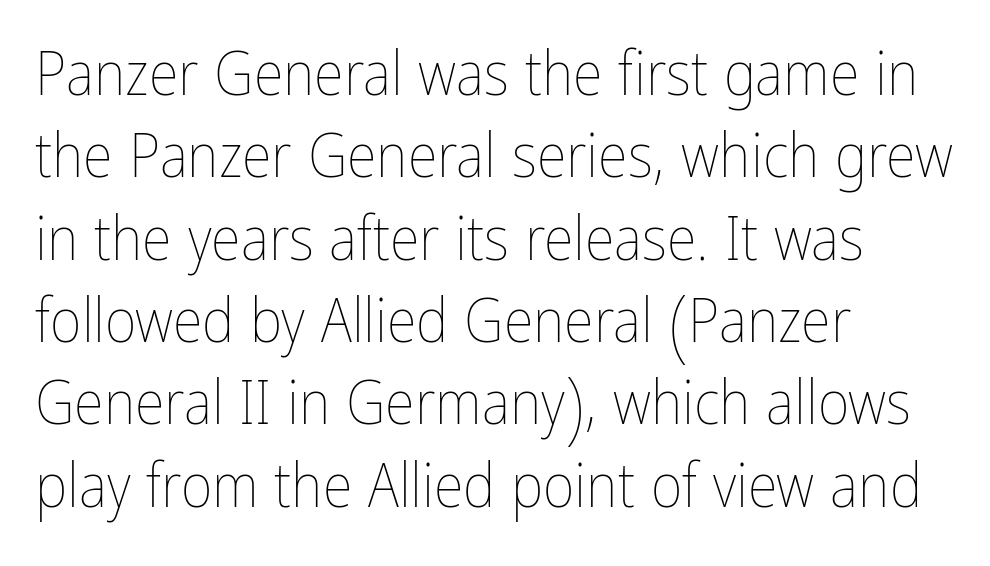
The letters advance in unequal steps, a hallmark of proportional type. One glance says typical: line gaps are just what's usual. Characters follow at the spacing the type designer built in. All the whitespace from short lines collects on the right. Rendered with straight, roman letterforms.
